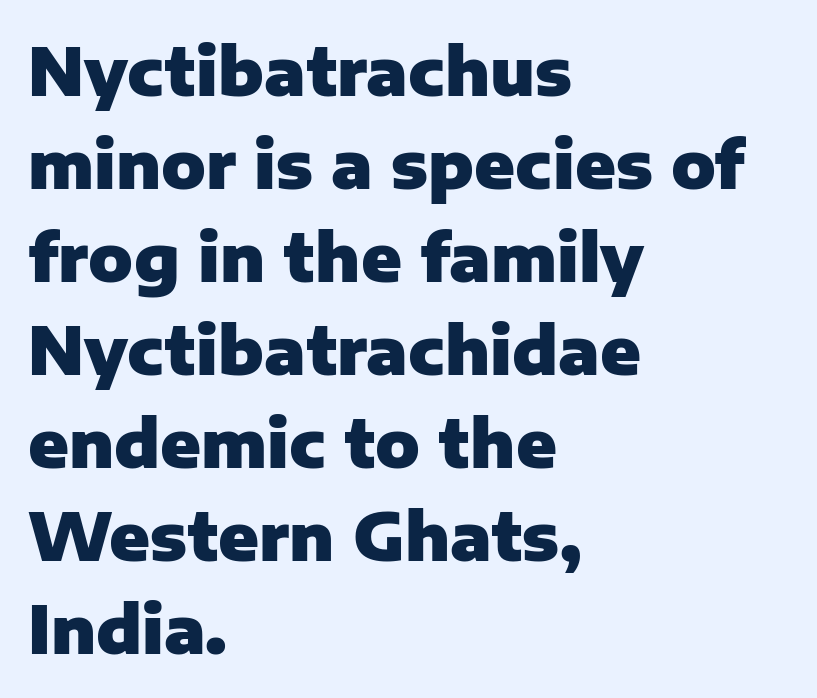
{"serif": "no", "italic": "no", "bold": "yes", "weight": "heavy", "width": "normal", "stroke_contrast": "low", "x_height": "medium", "monospaced": "no", "underline": "no", "align": "left", "line_spacing": "normal", "line_spacing_ratio": 1.41, "letter_spacing": "normal", "letter_spacing_em": 0.0, "glyph_px": 66}
